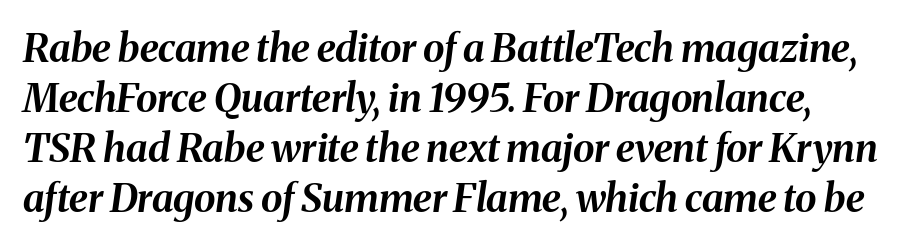
Q: Is the text bold? A: Yes.
Q: Is the text italic (slanted)? A: Yes, it leans right by about 8 degrees.
Q: Is the text underlined? A: No.
Q: Is the spacing between letters normal or unusually wide? A: Normal.
Q: Is the spacing between lines tight, normal or loose? A: Normal.
Q: Width (condensed, normal, or wide)? A: Normal.
Q: Stroke contrast? A: Medium.
Q: x-height? A: Medium.
Q: Monospaced? A: No.
